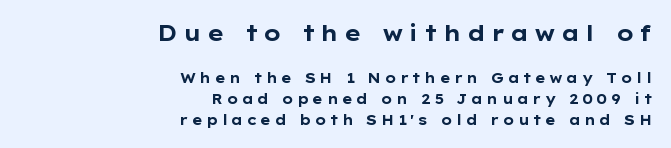
Q: Is the text bold? A: Yes.
Q: Is the text italic (slanted)? A: No, it is upright.
Q: Is the text underlined? A: No.
Q: How is the paragraph aligned? A: Right-aligned.
Q: Is the spacing between letters normal or unusually wide? A: Unusually wide.
Q: Is the spacing between lines tight, normal or loose? A: Normal.
Q: Which block of text is set in a larger size, the first (top) or the second (bottom)? A: The first (top) one.
